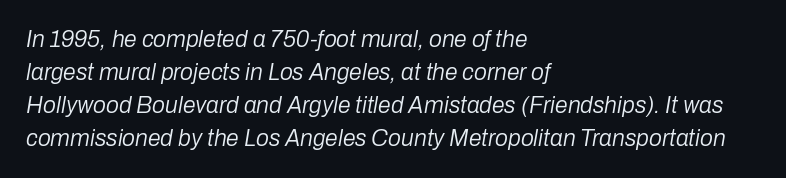
Q: Is the text bold? A: No.
Q: Is the text italic (slanted)? A: Yes, it leans right by about 10 degrees.
Q: Is the text underlined? A: No.
Q: How is the paragraph aligned? A: Left-aligned.
Q: Is the spacing between letters normal or unusually wide? A: Normal.
Q: Is the spacing between lines tight, normal or loose? A: Normal.
